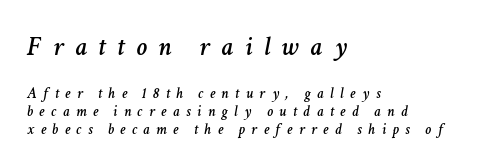
Q: Is the text italic (slanted)? A: Yes, it leans right by about 11 degrees.
Q: Is the text underlined? A: No.
Q: How is the paragraph aligned? A: Left-aligned.
Q: Is the spacing between letters normal or unusually wide? A: Unusually wide.
Q: Which block of text is set in a larger size, the first (top) or the second (bottom)? A: The first (top) one.
